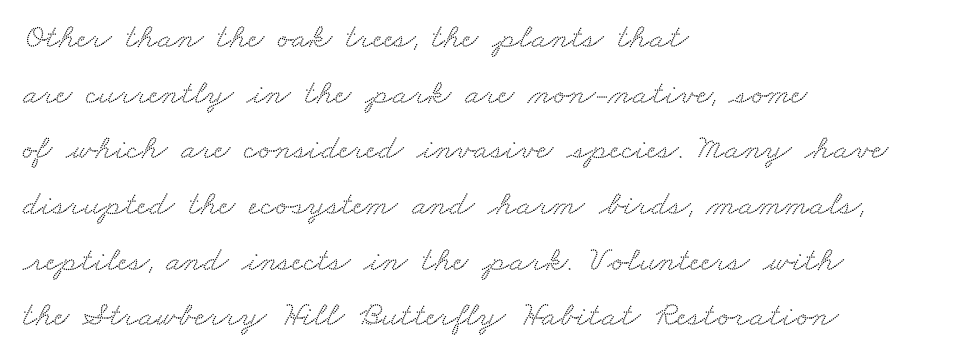
The zone under the glyphs is completely vacant. Notice how the passage keeps a crisp vertical edge on the left only. You could not count columns in this text — the font is proportionally spaced. Small tapered or slab feet sit at the stroke ends, so this counts as serif. In terms of leading, this rendering sits right in the middle. Spacing between characters is what you'd get straight out of the box.
